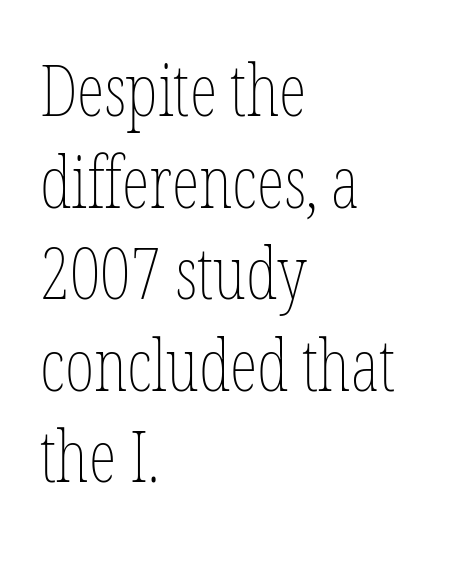
The image shows 71 px thin, condensed type, upright; set left-aligned, normal line spacing (1.29x), normal letter spacing, not underlined; low stroke contrast and a medium x-height.
